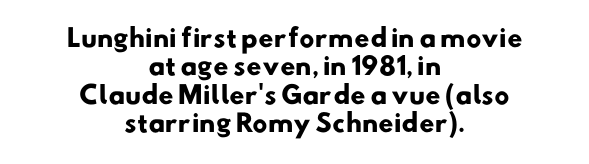
Q: Is the text bold? A: Yes.
Q: Is the text underlined? A: No.
Q: How is the paragraph aligned? A: Centered.
Q: Is the spacing between letters normal or unusually wide? A: Normal.
